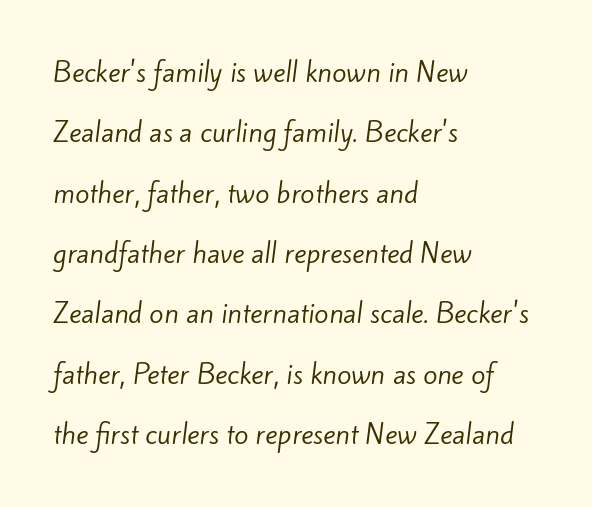
The image shows 26 px text type; set left-aligned, loose line spacing (2.32x), normal letter spacing, not underlined.
